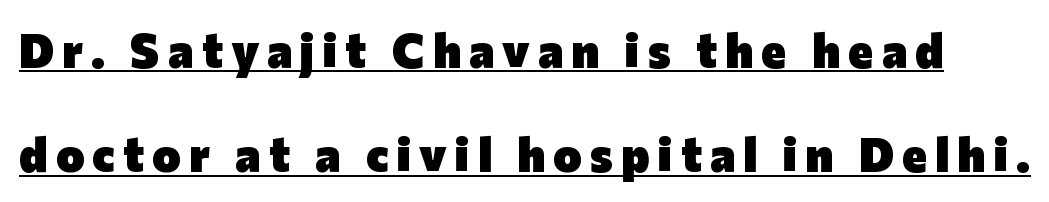
The type family on display is of the sans-serif kind. Think of a printed novel: that variable character pitch is what you see here. Upright lettering throughout. Notice the wide empty band between every row — that's loose leading. Quick note: underline on. A dark, heavy texture on the line: the type is bold.
